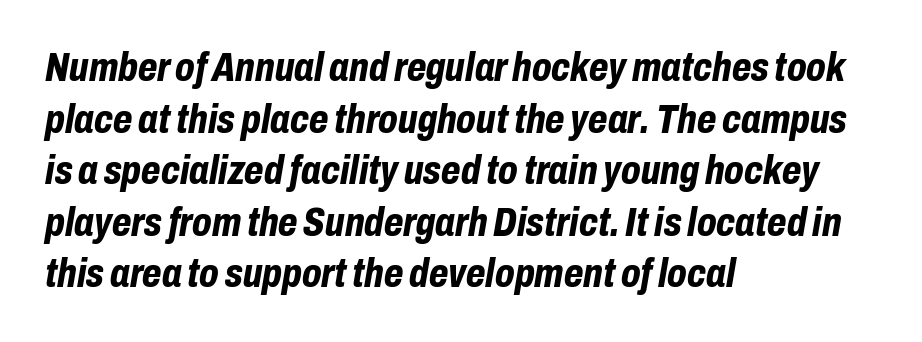
Q: Is the text bold? A: Yes.
Q: Is the text italic (slanted)? A: Yes, it leans right by about 10 degrees.
Q: Is the text underlined? A: No.
Q: How is the paragraph aligned? A: Left-aligned.
Q: Is the spacing between letters normal or unusually wide? A: Normal.
Q: Is the spacing between lines tight, normal or loose? A: Normal.
Q: Width (condensed, normal, or wide)? A: Condensed.
Q: Stroke contrast? A: Low.
Q: x-height? A: Medium.
Q: Monospaced? A: No.
